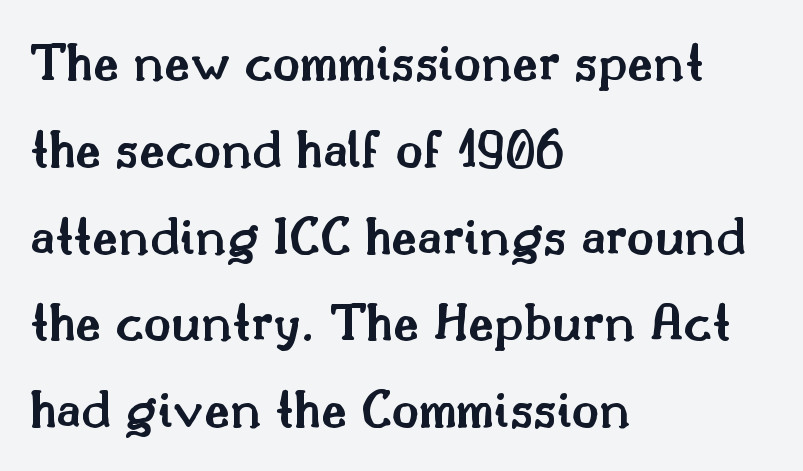
The image shows 56 px semibold serif type, upright; set left-aligned, normal line spacing (1.55x), normal letter spacing, not underlined; medium stroke contrast and a small x-height.
